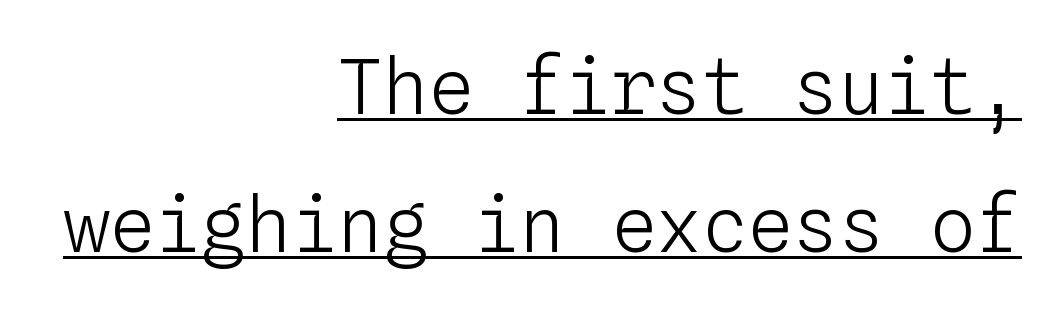
Here the glyphs are tracked normally, forming tight word shapes. Reading down the block, your eye finds every line finishing at a fixed right position. The passage shown is typed in a monospace face where columns stay perfectly aligned. Decoration check: the copy is underlined. Every character sits straight up, as roman type does. Nothing heavy about these letters — not bold at all.
